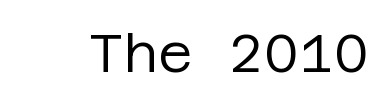
{"serif": "no", "italic": "no", "bold": "no", "weight": "regular", "width": "normal", "stroke_contrast": "low", "x_height": "large", "underline": "no", "letter_spacing": "normal", "letter_spacing_em": 0.0, "glyph_px": 54}
